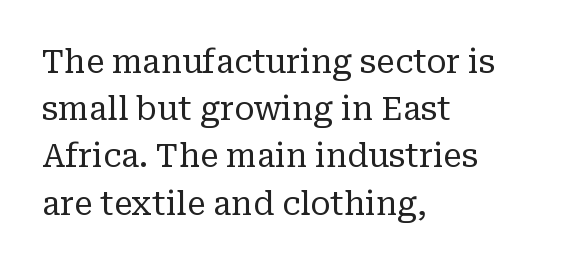
The axis of the letterforms is exactly vertical. The area under the type is left untouched. Each letter keeps its own natural width here, so spacing adapts to shape. These lines are composed in type with serifs. Nothing heavy about these letters — not bold at all. A student would call this left alignment; a typographer would say flush left, rag right.
